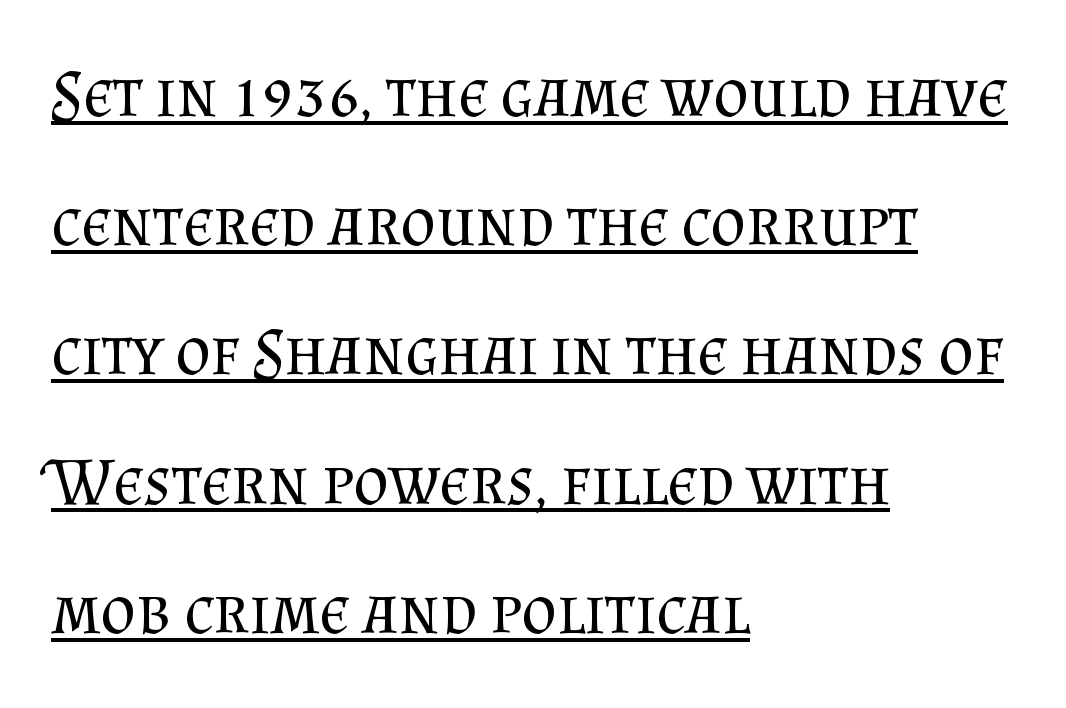
Q: Is the text bold? A: No.
Q: Is the text italic (slanted)? A: No, it is upright.
Q: Is the typeface a serif or a sans-serif typeface? A: Serif.
Q: Is the text underlined? A: Yes.
Q: How is the paragraph aligned? A: Left-aligned.
Q: Is the spacing between letters normal or unusually wide? A: Normal.
Q: Is the spacing between lines tight, normal or loose? A: Loose.
Q: Width (condensed, normal, or wide)? A: Normal.
Q: Stroke contrast? A: Medium.
Q: x-height? A: Small.
Q: Monospaced? A: No.
